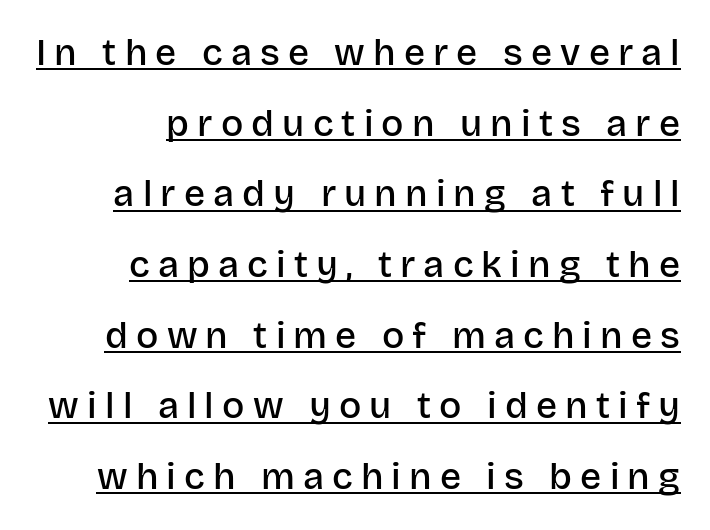
Underlined type. Each line ends at the same right margin while the left side varies. Each letter keeps its own natural width here, so spacing adapts to shape. Check where the strokes stop: nothing finishes them off — pure sans. This is the regular roman posture of the typeface. Observe the wide spacing: letters keep a clear distance from each other.
